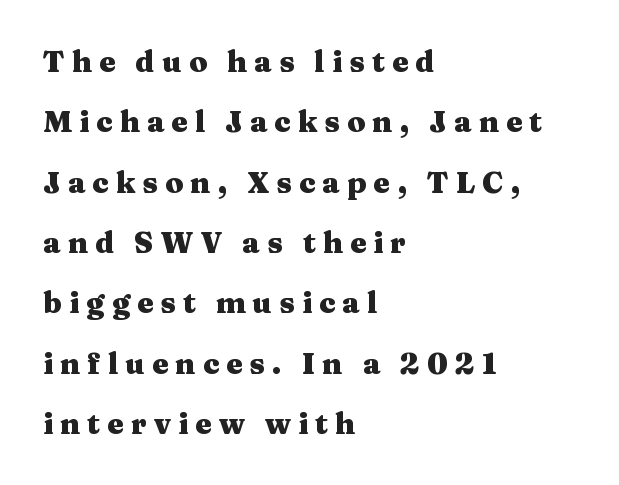
Is this a sans? No — the strokes have serifs. The rendering uses a bold face; every stroke is thick and dark. Lines of text with bare space underneath. Quick note: interline space is abundant.
